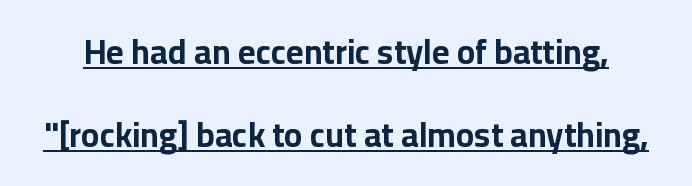
The image shows 34 px bold sans-serif type, upright; set loose line spacing (2.43x), normal letter spacing, underlined; low stroke contrast and a medium x-height.
